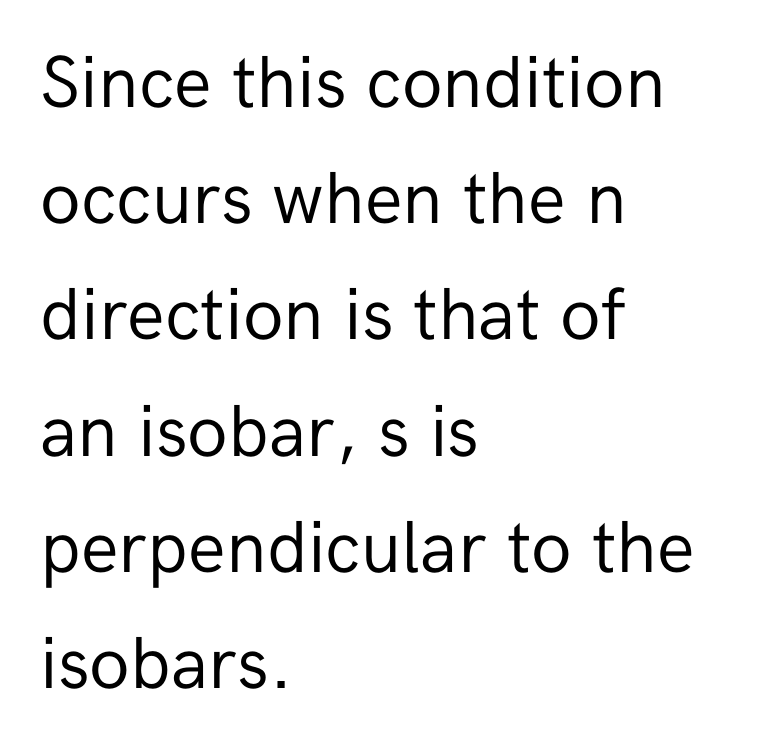
The image shows 74 px regular-weight sans-serif type, upright; set left-aligned, normal line spacing (1.57x), normal letter spacing, not underlined; low stroke contrast and a medium x-height.
